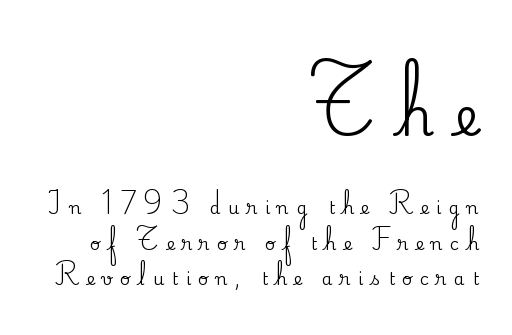
Q: Is the text italic (slanted)? A: No, it is upright.
Q: Is the typeface a serif or a sans-serif typeface? A: Serif.
Q: Is the text underlined? A: No.
Q: How is the paragraph aligned? A: Right-aligned.
Q: Is the spacing between letters normal or unusually wide? A: Unusually wide.
Q: Is the spacing between lines tight, normal or loose? A: Loose.
Q: Which block of text is set in a larger size, the first (top) or the second (bottom)? A: The first (top) one.
Q: Width (condensed, normal, or wide)? A: Normal.
Q: Stroke contrast? A: Medium.
Q: x-height? A: Small.
Q: Monospaced? A: No.
